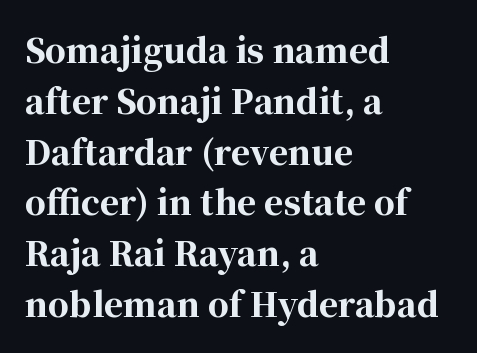
{"serif": "yes", "italic": "no", "bold": "yes", "weight": "bold", "width": "normal", "stroke_contrast": "high", "x_height": "medium", "monospaced": "no", "underline": "no", "align": "left", "line_spacing": "normal", "line_spacing_ratio": 1.54, "letter_spacing": "normal", "letter_spacing_em": 0.0, "glyph_px": 33}
